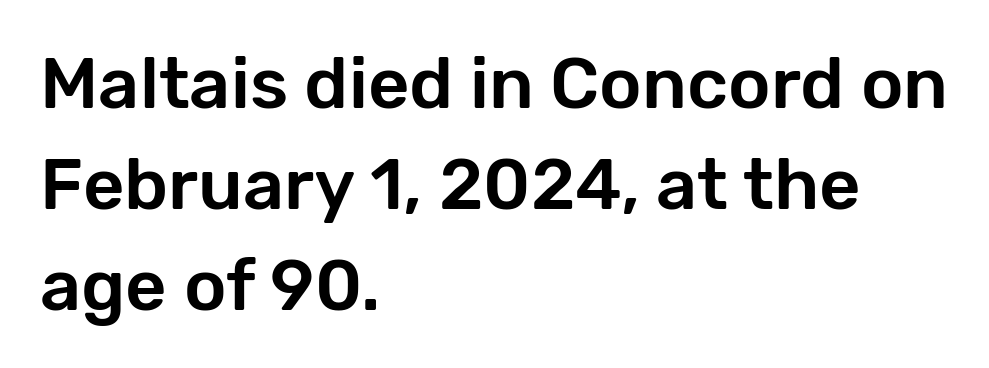
The baseline area is clear. Notice how descenders clear the ascenders below comfortably — that's standard leading. Rendered with straight, roman letterforms. These lines keep a tight, regular rhythm from letter to letter. The text was rendered using a sans face with plain stroke endings. Casual observation: everything's shoved over to the left.
